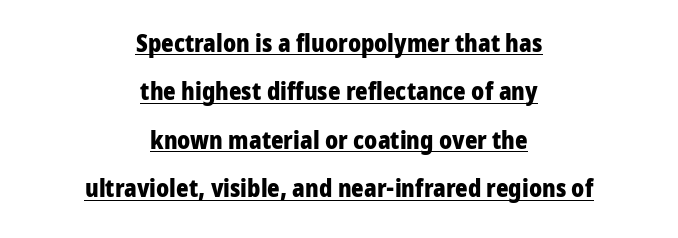
Each line is balanced around a shared central axis. The typesetting leans heavy: a genuine bold. The line texture is even and compact thanks to regular tracking. Is there much room between lines? Yes — plenty of vertical air separates them. The lettering holds an erect, upright posture throughout. Honestly, the underline is the first thing you notice here.
